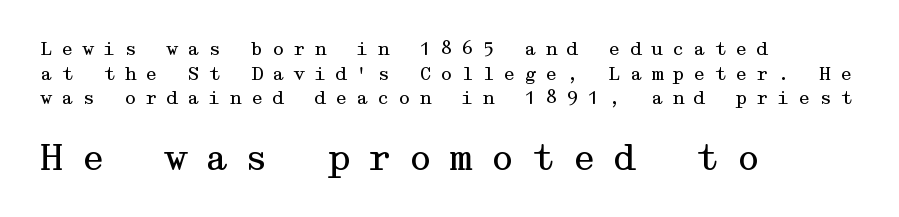
Here the glyphs are tracked loosely, breaking word shapes into spaced letters. Typesetter's note — lower block bumped up in size, upper block left smaller. The lettering stays uniformly vertical, giving the passage a roman look. Layout note: lines flush left.
